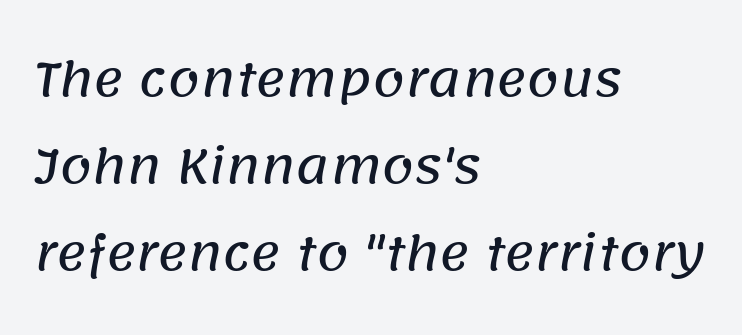
Q: Is the typeface a serif or a sans-serif typeface? A: Sans-serif.
Q: Is the text underlined? A: No.
Q: How is the paragraph aligned? A: Left-aligned.
Q: Is the spacing between letters normal or unusually wide? A: Normal.
Q: Width (condensed, normal, or wide)? A: Normal.
Q: Stroke contrast? A: Low.
Q: x-height? A: Large.
Q: Monospaced? A: No.
